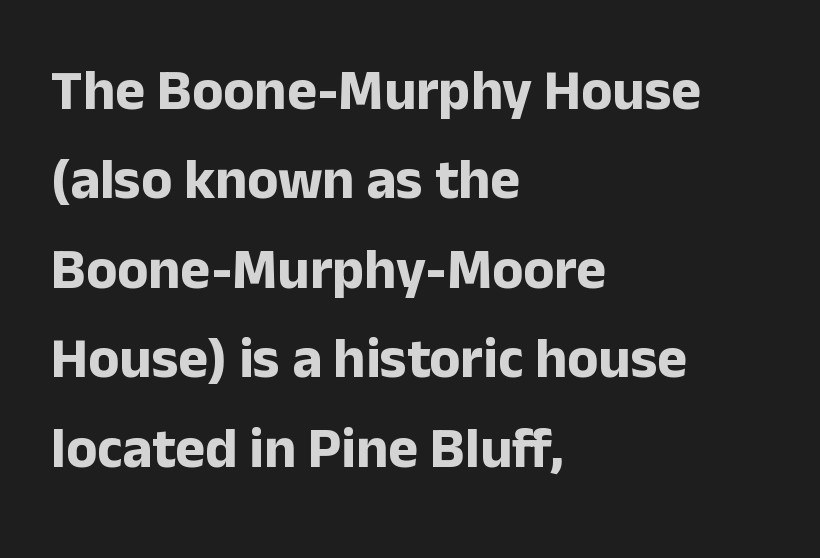
Q: Is the text bold? A: Yes.
Q: Is the text italic (slanted)? A: No, it is upright.
Q: Is the typeface a serif or a sans-serif typeface? A: Sans-serif.
Q: Is the text underlined? A: No.
Q: How is the paragraph aligned? A: Left-aligned.
Q: Is the spacing between letters normal or unusually wide? A: Normal.
Q: Is the spacing between lines tight, normal or loose? A: Normal.
Q: Width (condensed, normal, or wide)? A: Normal.
Q: Stroke contrast? A: Low.
Q: x-height? A: Medium.
Q: Monospaced? A: No.
